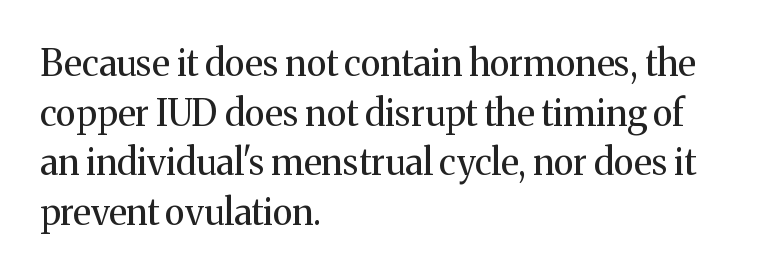
The image shows 36 px regular-weight serif type, upright; set left-aligned, normal line spacing (1.38x), normal letter spacing, not underlined; medium stroke contrast and a medium x-height.
